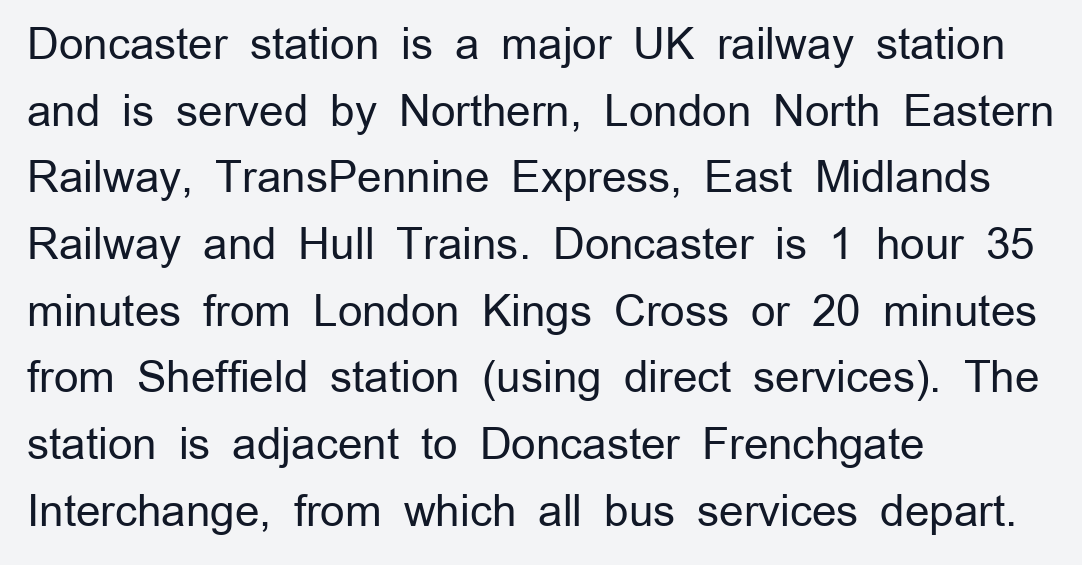
The image shows 43 px regular-weight sans-serif type, upright; set left-aligned, normal line spacing (1.55x), normal letter spacing, not underlined; low stroke contrast and a medium x-height.
